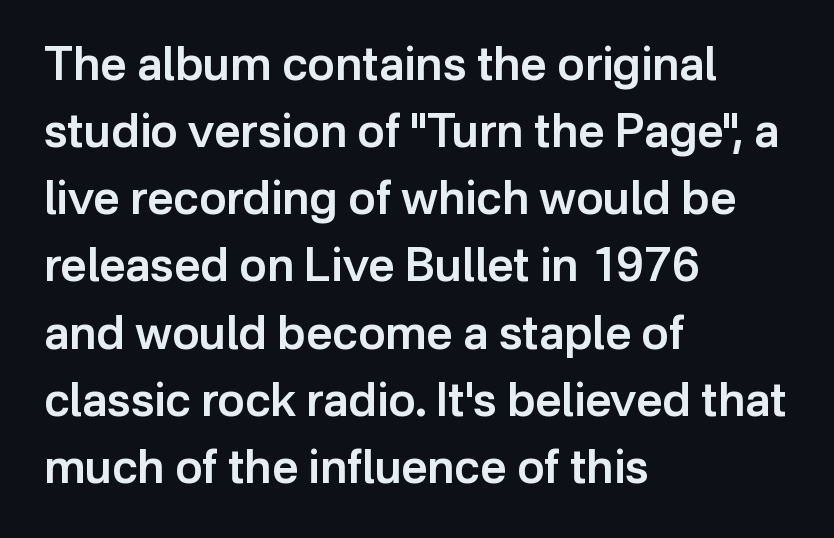
{"serif": "no", "italic": "no", "bold": "semi", "weight": "semibold", "width": "normal", "stroke_contrast": "low", "x_height": "medium", "monospaced": "no", "underline": "no", "align": "left", "line_spacing": "normal", "line_spacing_ratio": 1.46, "letter_spacing": "normal", "letter_spacing_em": 0.0, "glyph_px": 46}
